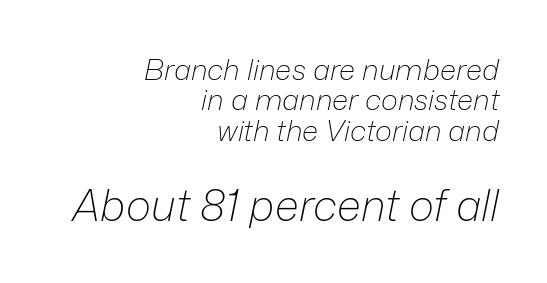
The image shows 43 px light type, italic (leaning right); set right-aligned, tight line spacing (1.05x), normal letter spacing, not underlined; the second (bottom) block is 1.48x larger; low stroke contrast and a medium x-height.
